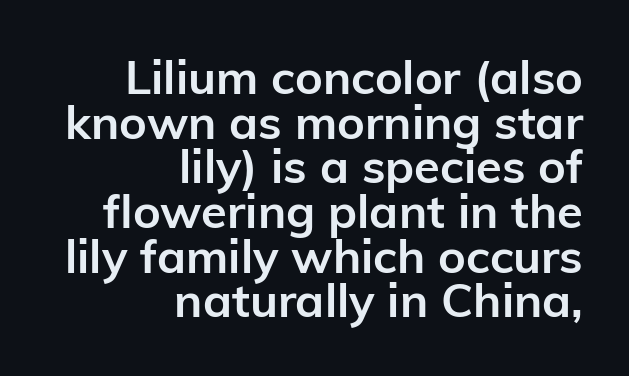
Note: no serifs on the glyphs. What weight is shown? A full bold with thick strokes. Underline: absent. These lines keep a tight, regular rhythm from letter to letter. You could not count columns in this text — the font is proportionally spaced. These lines were composed using upright roman letters.
